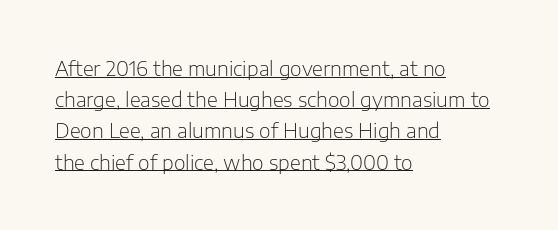
Q: Is the text bold? A: No.
Q: Is the text italic (slanted)? A: No, it is upright.
Q: Is the text underlined? A: Yes.
Q: How is the paragraph aligned? A: Left-aligned.
Q: Is the spacing between letters normal or unusually wide? A: Normal.
Q: Is the spacing between lines tight, normal or loose? A: Normal.
